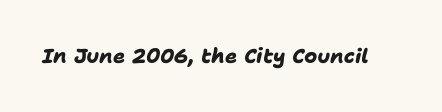
Standard letterfit; no display-style spreading of the glyphs. Plenty of ink on the page — the face is bold. The string is rendered with underlining switched off.
